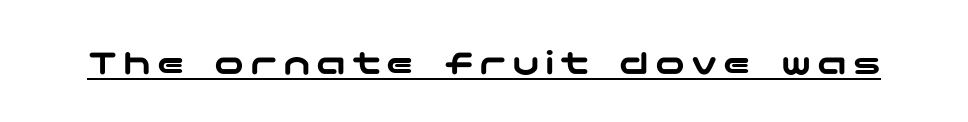
The image shows 37 px wide sans-serif type, upright; set underlined; low stroke contrast and a medium x-height.
